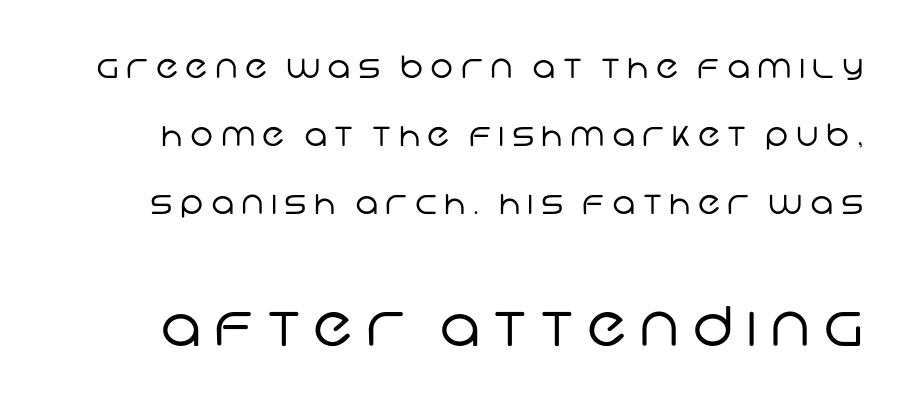
The image shows 55 px regular-weight sans-serif type; set loose line spacing (2.2x), unusually wide letter spacing (+0.24 em), not underlined; the second (bottom) block is 1.77x larger; low stroke contrast and a large x-height.
